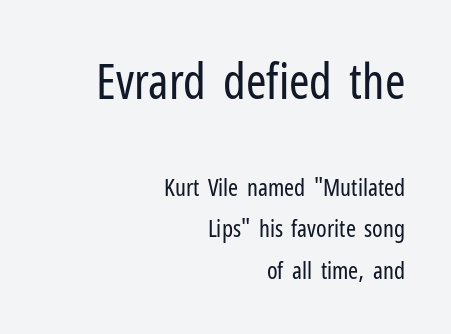
{"serif": "no", "italic": "no", "bold": "no", "weight": "regular", "width": "condensed", "stroke_contrast": "low", "x_height": "medium", "monospaced": "no", "underline": "no", "align": "right", "line_spacing_ratio": 1.73, "letter_spacing": "normal", "letter_spacing_em": 0.0, "larger_block": "first", "size_ratio": 2.04, "glyph_px": 49}
